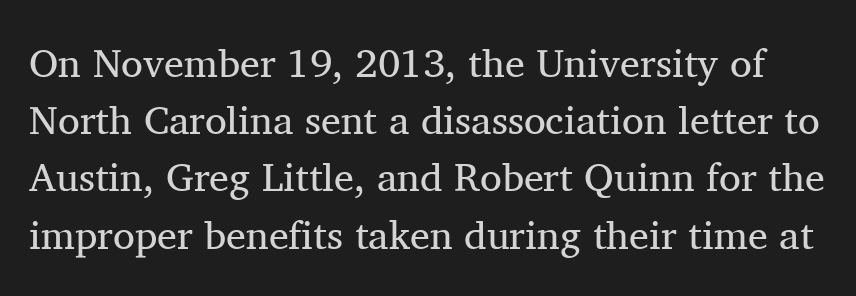
The image shows 40 px regular-weight serif type, upright; set normal line spacing (1.43x), normal letter spacing, not underlined; medium stroke contrast and a medium x-height.
